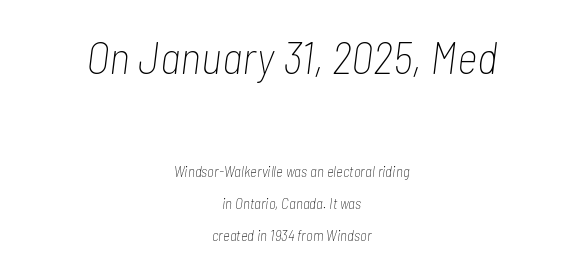
{"italic": "yes", "lean": "right", "slant_degrees": 7, "bold": "no", "weight": "thin", "width": "condensed", "stroke_contrast": "low", "x_height": "medium", "monospaced": "no", "underline": "no", "align": "center", "line_spacing": "loose", "line_spacing_ratio": 2.15, "letter_spacing": "normal", "letter_spacing_em": 0.0, "larger_block": "first", "size_ratio": 3.0, "glyph_px": 45}
